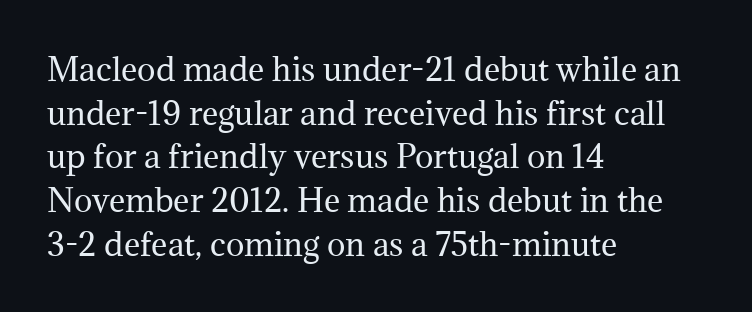
The image shows 31 px regular-weight serif type, upright; set left-aligned, normal line spacing (1.41x), normal letter spacing, not underlined; medium stroke contrast and a medium x-height.
